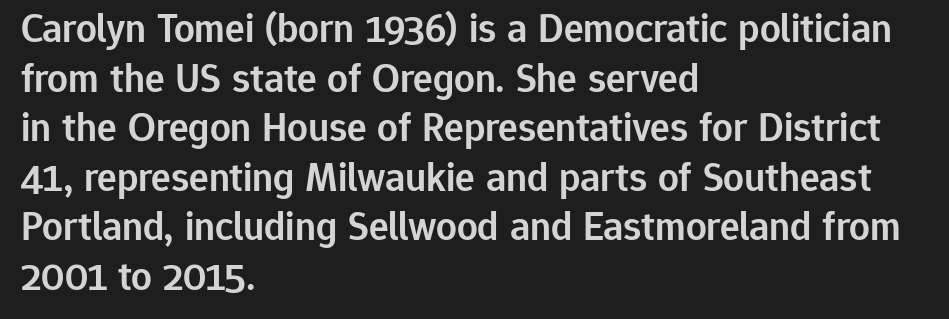
{"serif": "no", "italic": "no", "bold": "semi", "weight": "semibold", "width": "normal", "stroke_contrast": "low", "x_height": "medium", "monospaced": "no", "underline": "no", "align": "left", "line_spacing_ratio": 1.21, "letter_spacing": "normal", "letter_spacing_em": 0.0, "glyph_px": 41}
